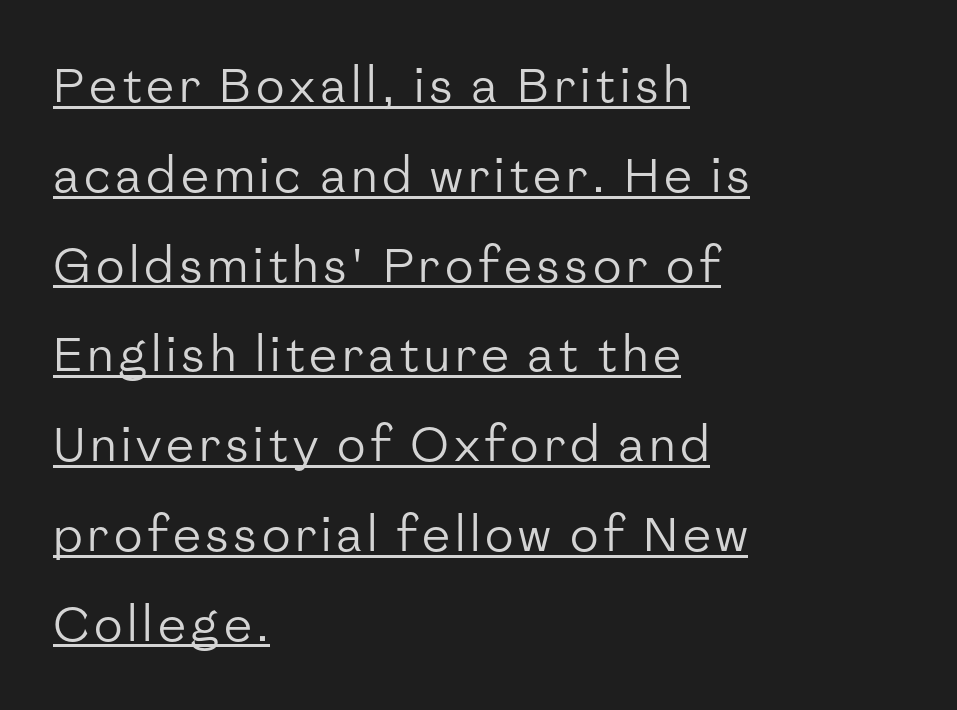
The image shows 47 px regular-weight sans-serif type, upright; set left-aligned, loose line spacing (1.91x), underlined; low stroke contrast and a medium x-height.
